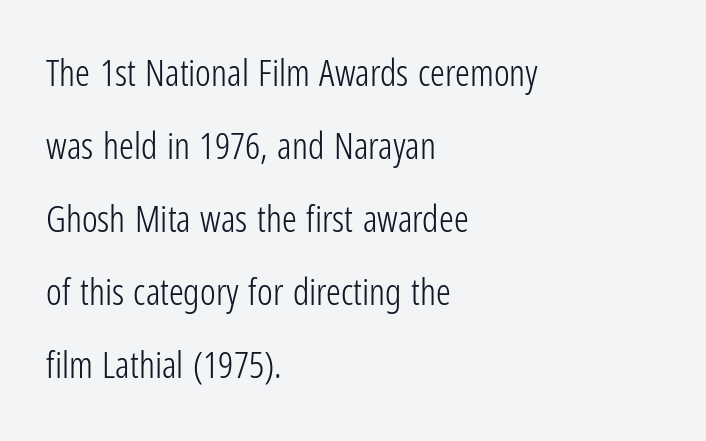
The image shows 37 px light, condensed sans-serif type, upright; set left-aligned, loose line spacing (1.97x), normal letter spacing, not underlined; low stroke contrast and a medium x-height.
